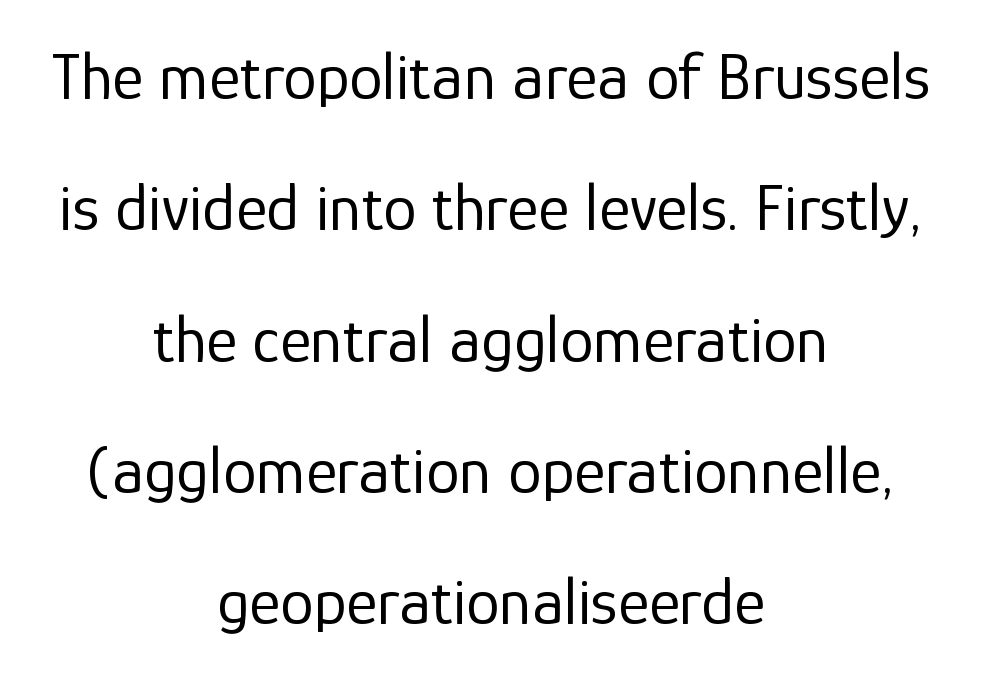
{"serif": "no", "italic": "no", "bold": "no", "weight": "regular", "width": "normal", "stroke_contrast": "low", "x_height": "medium", "monospaced": "no", "underline": "no", "align": "center", "line_spacing": "loose", "line_spacing_ratio": 1.96, "letter_spacing": "normal", "letter_spacing_em": 0.0, "glyph_px": 67}
